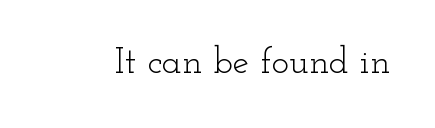
No italicization has been applied; the sample stays upright. The cut favours lightness, reaching ordinary text weight at its darkest. Has an underline been added? It has not. The rendering uses natural spacing where letterforms have individual widths.
